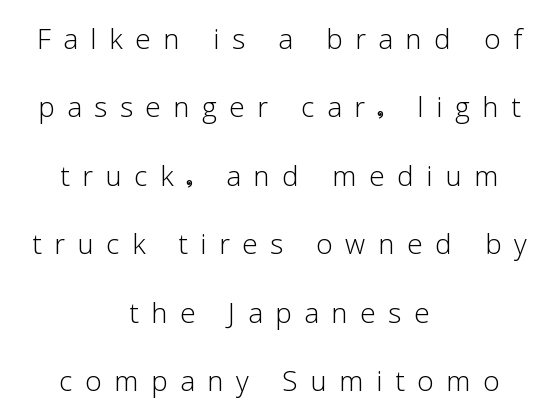
The image shows 37 px light sans-serif type, upright; set centered, line spacing 1.85x, unusually wide letter spacing (+0.34 em), not underlined; low stroke contrast and a medium x-height.
